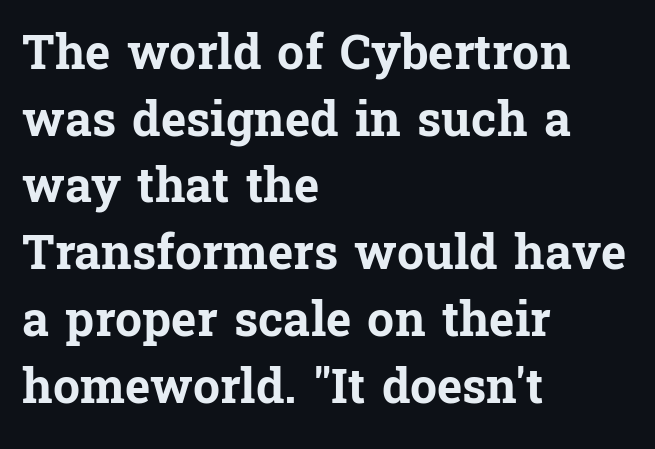
Is the letter spacing exaggerated? No — it looks like the ordinary default. Alignment: flush left. Spacing verdict: proportional, widths tailored to each character. If you drew a line through each stem, it would be perfectly vertical. Is there much room between lines? A standard amount, neither cramped nor airy. Glance below the letters and you will spot only blank space.
